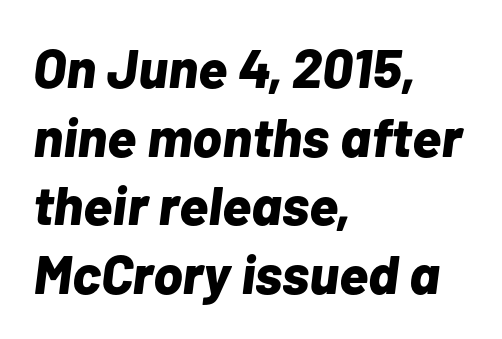
Q: Is the text bold? A: Yes.
Q: Is the text italic (slanted)? A: Yes, it leans right by about 7 degrees.
Q: Is the text underlined? A: No.
Q: How is the paragraph aligned? A: Left-aligned.
Q: Is the spacing between letters normal or unusually wide? A: Normal.
Q: Is the spacing between lines tight, normal or loose? A: Normal.
Q: Width (condensed, normal, or wide)? A: Normal.
Q: Stroke contrast? A: Low.
Q: x-height? A: Medium.
Q: Monospaced? A: No.
